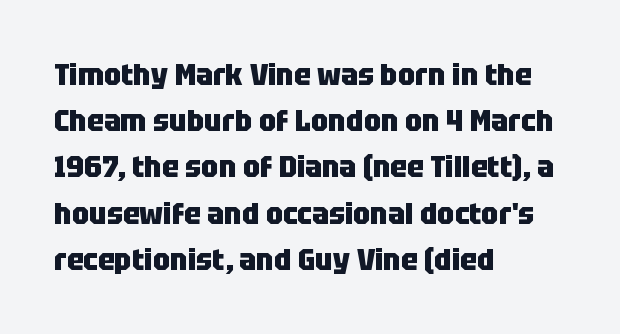
Spacing between characters is what you'd get straight out of the box. Successive baselines arrive at the customary interval. One-word summary of the alignment: left. A clean baseline with only descenders dipping below it. Think of a printed novel: that variable character pitch is what you see here.
